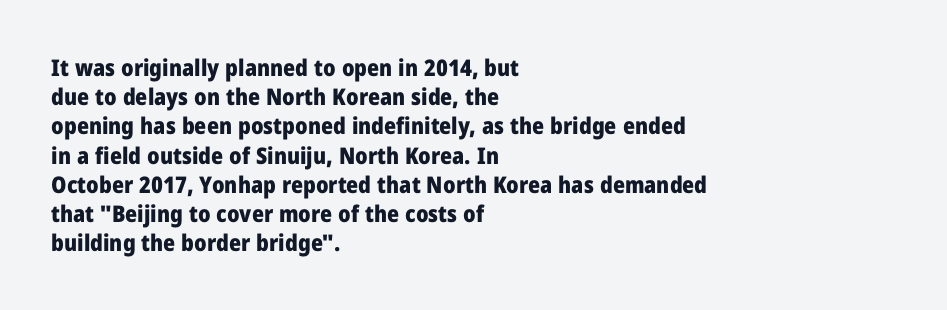
Q: Is the text bold? A: Yes.
Q: Is the text italic (slanted)? A: No, it is upright.
Q: Is the text underlined? A: No.
Q: How is the paragraph aligned? A: Left-aligned.
Q: Is the spacing between letters normal or unusually wide? A: Normal.
Q: Is the spacing between lines tight, normal or loose? A: Normal.
